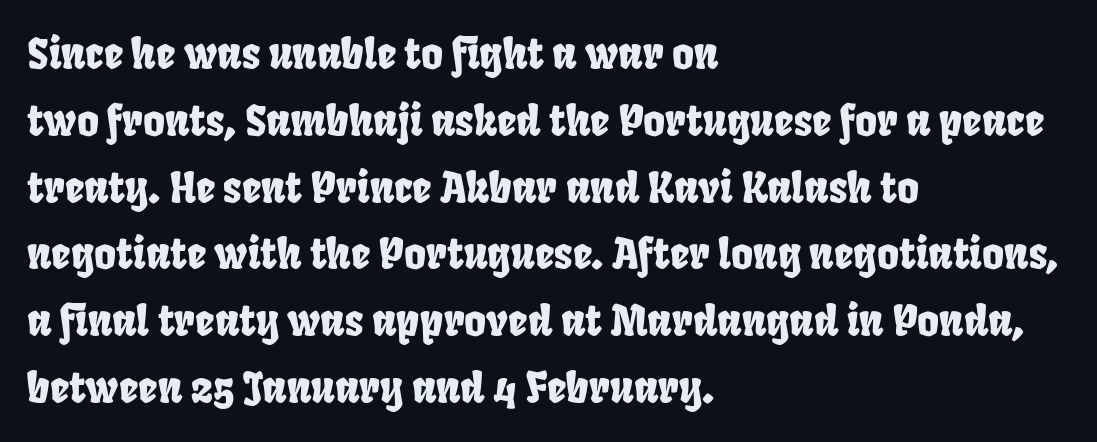
{"serif": "no", "width": "condensed", "stroke_contrast": "low", "x_height": "large", "monospaced": "no", "underline": "no", "align": "left", "line_spacing": "normal", "line_spacing_ratio": 1.59, "letter_spacing": "normal", "letter_spacing_em": 0.0, "glyph_px": 42}
